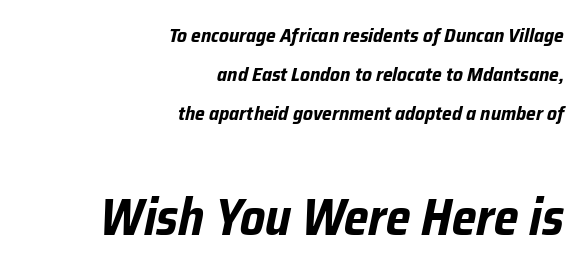
{"italic": "yes", "lean": "right", "slant_degrees": 12, "bold": "yes", "weight": "bold", "width": "condensed", "stroke_contrast": "low", "x_height": "medium", "monospaced": "no", "underline": "no", "align": "right", "line_spacing": "loose", "line_spacing_ratio": 1.95, "letter_spacing": "normal", "letter_spacing_em": 0.0, "larger_block": "second", "size_ratio": 2.55, "glyph_px": 51}
